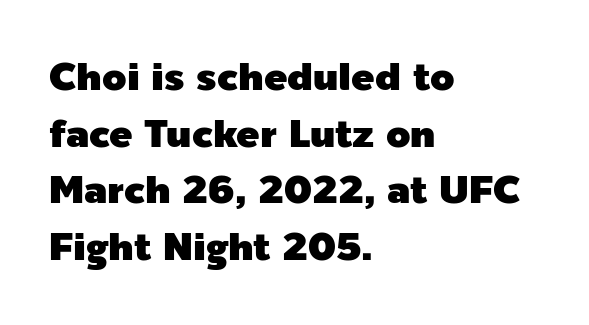
Q: Is the text italic (slanted)? A: No, it is upright.
Q: Is the typeface a serif or a sans-serif typeface? A: Sans-serif.
Q: Is the text underlined? A: No.
Q: How is the paragraph aligned? A: Left-aligned.
Q: Is the spacing between letters normal or unusually wide? A: Normal.
Q: Is the spacing between lines tight, normal or loose? A: Normal.
Q: Width (condensed, normal, or wide)? A: Normal.
Q: x-height? A: Medium.
Q: Monospaced? A: No.
